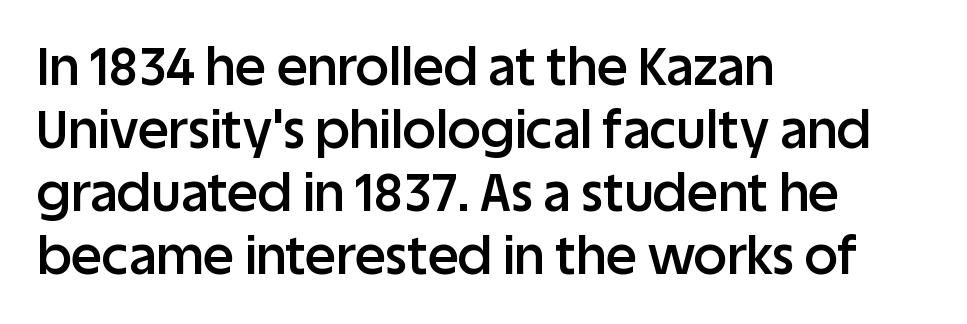
Q: Is the text bold? A: Semi-bold.
Q: Is the text italic (slanted)? A: No, it is upright.
Q: Is the typeface a serif or a sans-serif typeface? A: Sans-serif.
Q: Is the text underlined? A: No.
Q: How is the paragraph aligned? A: Left-aligned.
Q: Is the spacing between letters normal or unusually wide? A: Normal.
Q: Width (condensed, normal, or wide)? A: Normal.
Q: Stroke contrast? A: Low.
Q: x-height? A: Large.
Q: Monospaced? A: No.
